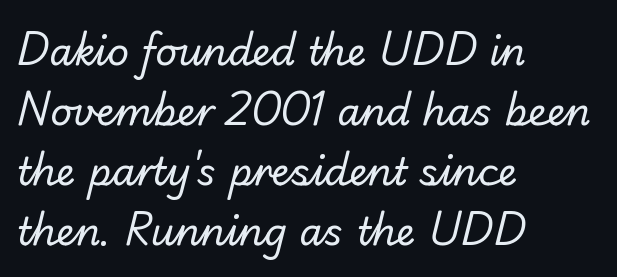
{"serif": "no", "bold": "no", "weight": "regular", "width": "normal", "stroke_contrast": "low", "x_height": "small", "monospaced": "no", "underline": "no", "align": "left", "line_spacing": "normal", "line_spacing_ratio": 1.58, "letter_spacing": "normal", "letter_spacing_em": 0.0, "glyph_px": 38}
